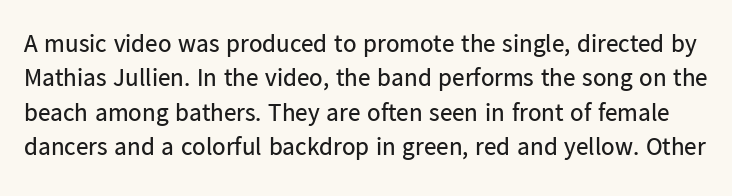
The image shows 25 px text type, upright; set normal line spacing (1.38x), normal letter spacing, not underlined.
